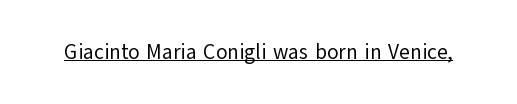
The image shows 21 px text type, upright; set normal letter spacing, underlined.
